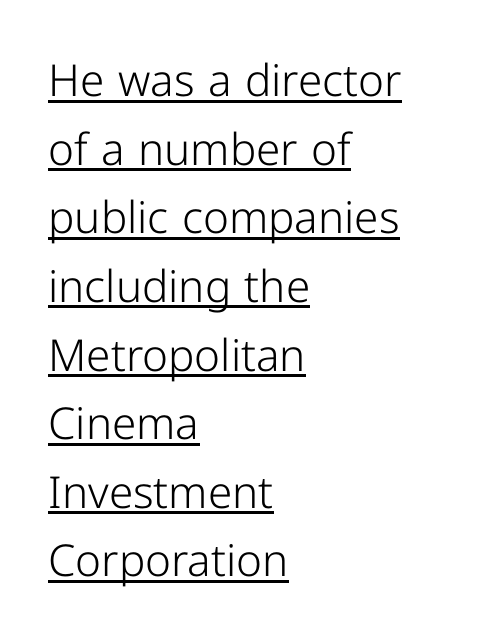
Are there feet on the stems? There aren't — it's a sans. Each line starts at the same left margin while the right side varies. Evenly set lines give the paragraph a standard silhouette. Descenders here cross a horizontal rule under the line.
